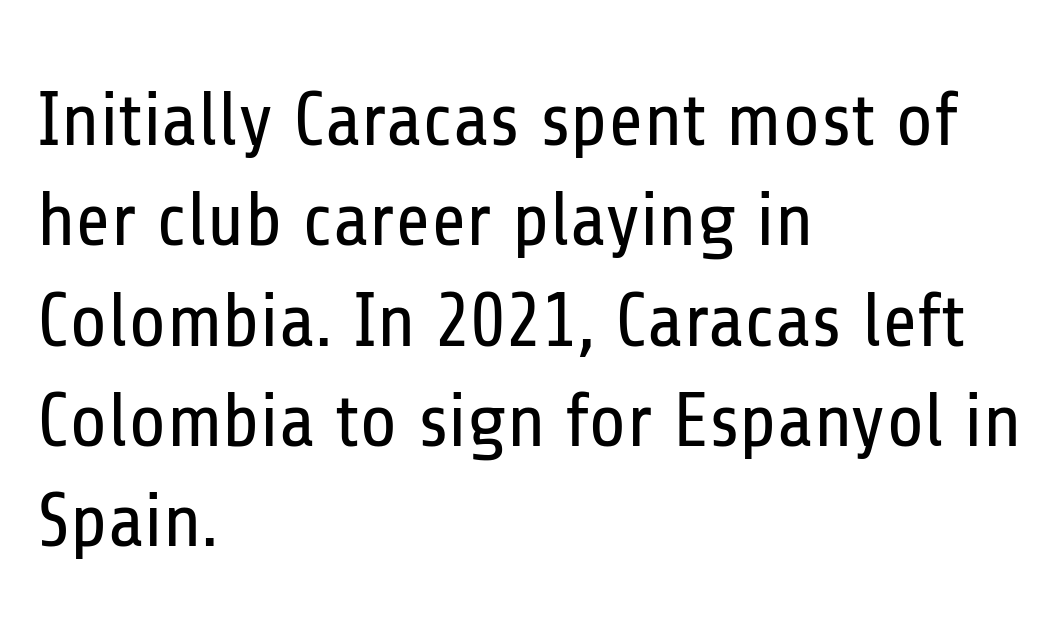
A typesetter would label this face a sans. The string is rendered with underlining switched off. A normal amount of white space separates one row of letters from the next. Is the type heavy? It reads as light-to-regular instead. Think of a printed novel: that variable character pitch is what you see here. Rendered with straight, roman letterforms.
